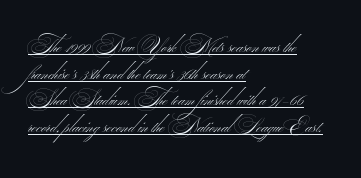
Q: Is the text bold? A: No.
Q: Is the text underlined? A: Yes.
Q: How is the paragraph aligned? A: Left-aligned.
Q: Is the spacing between letters normal or unusually wide? A: Normal.
Q: Is the spacing between lines tight, normal or loose? A: Normal.
